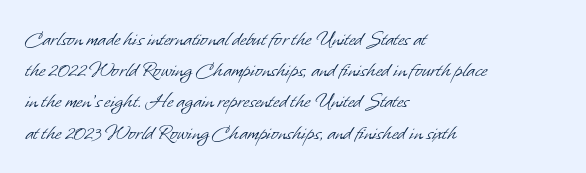
{"bold": "no", "underline": "no", "align": "left", "line_spacing": "normal", "line_spacing_ratio": 1.42, "letter_spacing": "normal", "letter_spacing_em": 0.0, "glyph_px": 22}
